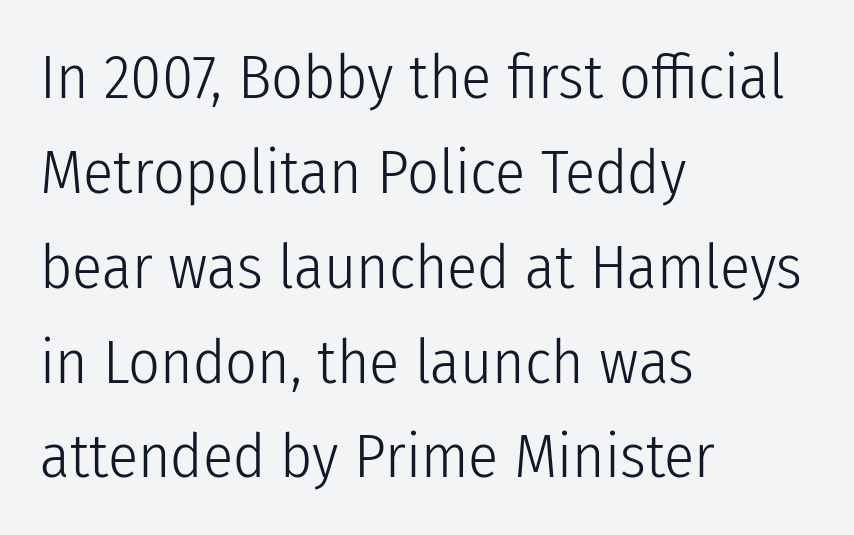
Spacing verdict: proportional, widths tailored to each character. Is the stroke heavy? The answer is a plain regular-or-lighter. This is the regular roman posture of the typeface. The horizontal fit of the characters is conventional and even. These lines are set flush left with a ragged right edge. One glance says typical: line gaps are just what's usual.
